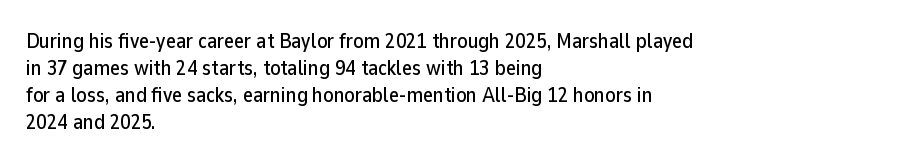
{"italic": "no", "underline": "no", "align": "left", "line_spacing": "normal", "line_spacing_ratio": 1.29, "letter_spacing": "normal", "letter_spacing_em": 0.0, "glyph_px": 21}
